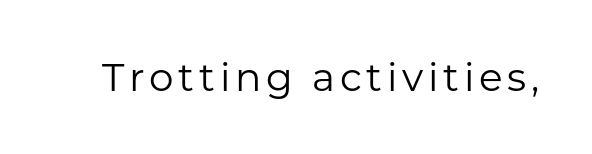
{"serif": "no", "italic": "no", "bold": "no", "weight": "regular", "width": "normal", "stroke_contrast": "low", "x_height": "medium", "monospaced": "no", "underline": "no", "glyph_px": 39}
